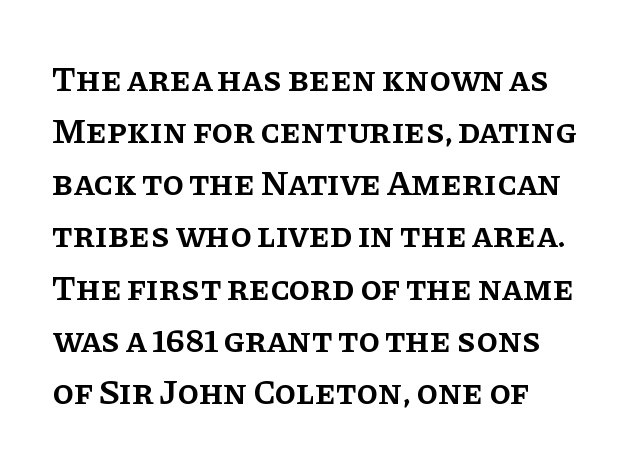
The image shows 35 px semibold serif type, upright; set left-aligned, normal line spacing (1.49x), normal letter spacing, not underlined; low stroke contrast and a large x-height.
